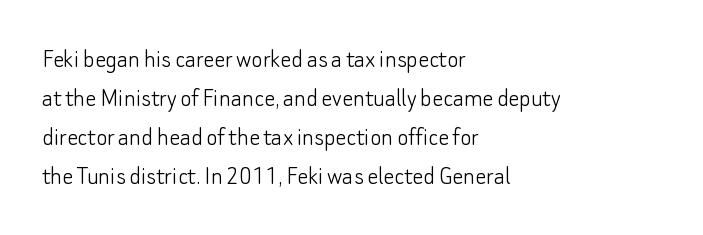
Q: Is the text bold? A: No.
Q: Is the text italic (slanted)? A: No, it is upright.
Q: Is the text underlined? A: No.
Q: How is the paragraph aligned? A: Left-aligned.
Q: Is the spacing between letters normal or unusually wide? A: Normal.
Q: Is the spacing between lines tight, normal or loose? A: Normal.
